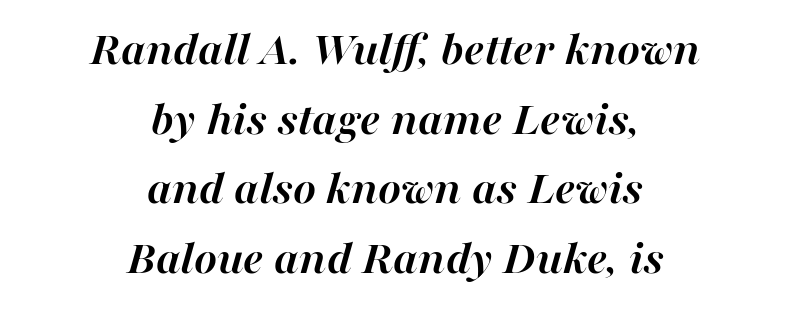
Q: Is the text bold? A: Yes.
Q: Is the text italic (slanted)? A: Yes, it leans right by about 16 degrees.
Q: Is the text underlined? A: No.
Q: How is the paragraph aligned? A: Centered.
Q: Is the spacing between letters normal or unusually wide? A: Normal.
Q: Is the spacing between lines tight, normal or loose? A: Normal.
Q: Width (condensed, normal, or wide)? A: Normal.
Q: Stroke contrast? A: High.
Q: x-height? A: Medium.
Q: Monospaced? A: No.
